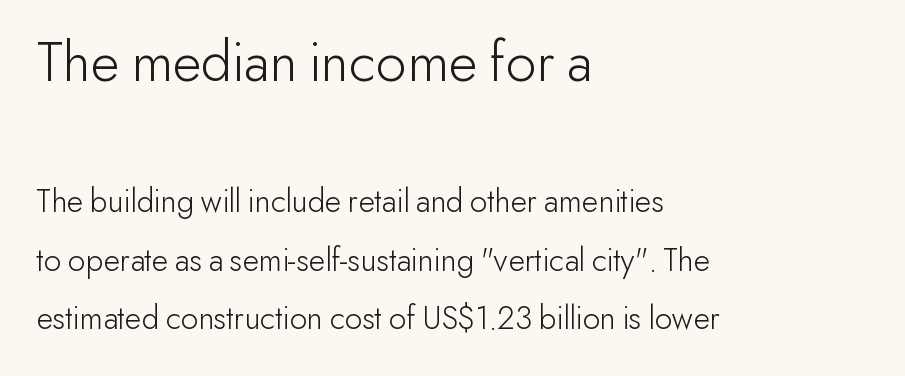
In CSS terms this would be text-align: left. No feet cap the strokes, marking this as sans-serif type. If you squint, the top block still reads clearly — it's the larger of the two. The typeface has the unassuming heft of standard copy or less. The passage shown is typed in a proportional face where columns would drift. The letters stand upright; this is a roman face.
